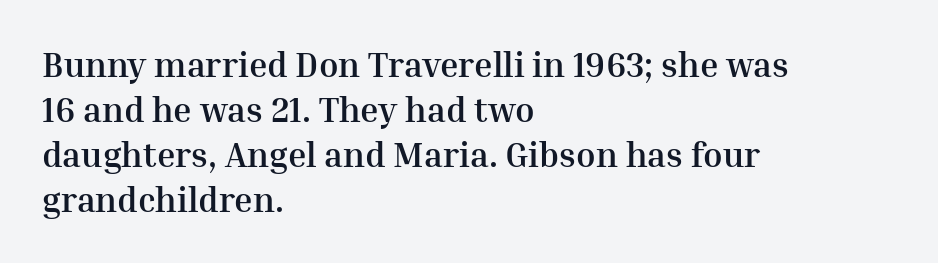
The letters sit at their default tracking, neither squeezed nor spread. Type style note: has serifs. Bare-footed words on every line. The face used here has the dense, thick strokes of a bold. If you measured baseline to baseline, you'd find a middling distance. Character widths vary here, with narrow letters taking less room than wide ones.
